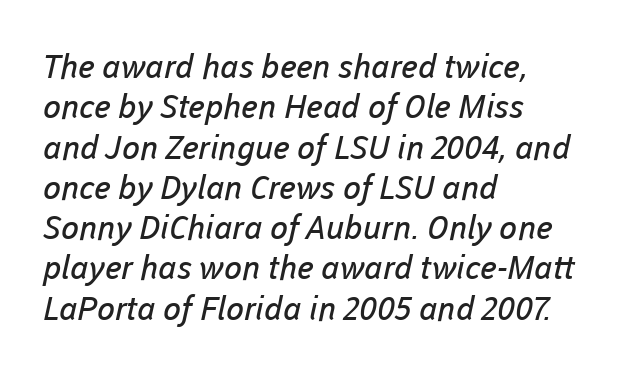
Is this a fixed-width face? No — the glyphs have proportional, varying widths. The passage shown is not underscored anywhere. Honestly, the letter spacing is just normal — you wouldn't notice it. The font is comparable to plain body text, perhaps lighter. If you drew a ruler down the left edge, every line would touch it.
